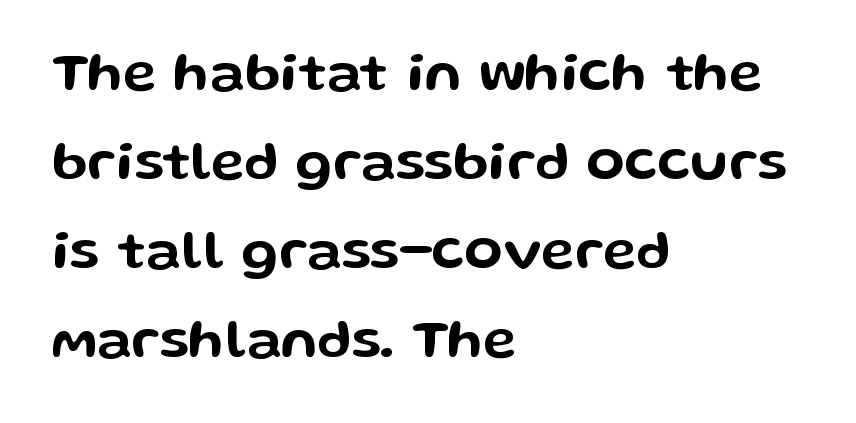
The image shows 56 px wide sans-serif type, upright; set left-aligned, normal line spacing (1.59x), normal letter spacing, not underlined; low stroke contrast and a medium x-height.
